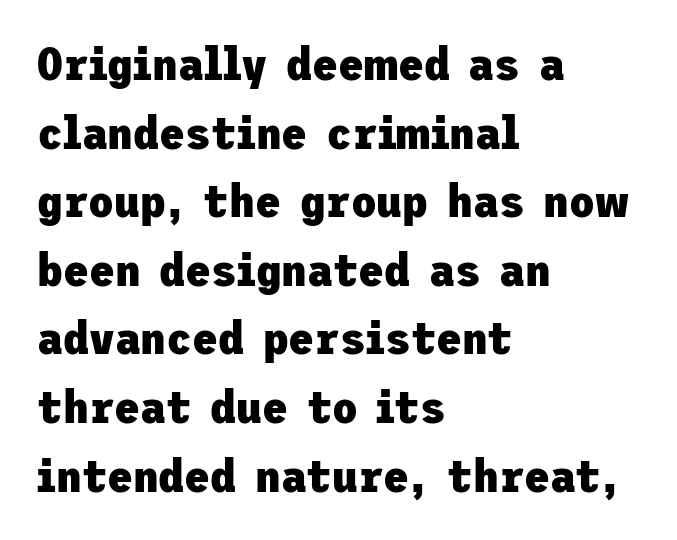
Q: Is the text bold? A: Yes.
Q: Is the text italic (slanted)? A: No, it is upright.
Q: Is the typeface a serif or a sans-serif typeface? A: Sans-serif.
Q: Is the text underlined? A: No.
Q: How is the paragraph aligned? A: Left-aligned.
Q: Is the spacing between letters normal or unusually wide? A: Normal.
Q: Is the spacing between lines tight, normal or loose? A: Normal.
Q: Width (condensed, normal, or wide)? A: Normal.
Q: Stroke contrast? A: Low.
Q: x-height? A: Medium.
